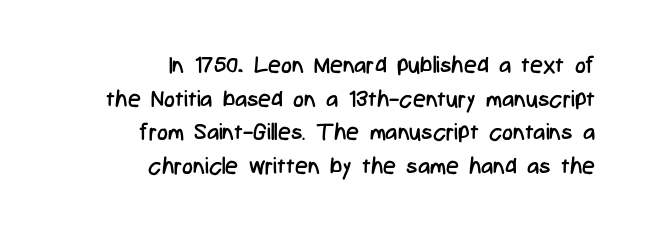
This block has exactly the height ordinary leading produces. Compared with a flush-left layout, this one pins lines to the opposite, right side. Quick note: not italic, upright. The space directly below the letters is spotless.
